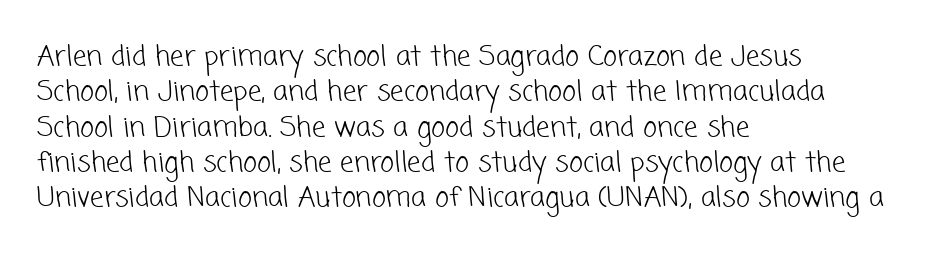
Q: Is the text bold? A: No.
Q: Is the text underlined? A: No.
Q: How is the paragraph aligned? A: Left-aligned.
Q: Is the spacing between letters normal or unusually wide? A: Normal.
Q: Is the spacing between lines tight, normal or loose? A: Normal.
